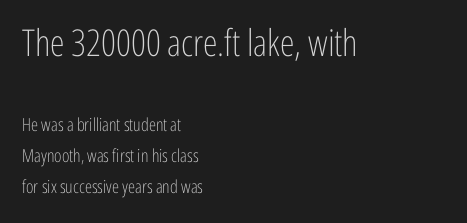
{"serif": "no", "italic": "no", "bold": "no", "weight": "light", "width": "condensed", "stroke_contrast": "low", "x_height": "medium", "monospaced": "no", "underline": "no", "align": "left", "line_spacing": "normal", "line_spacing_ratio": 1.7, "letter_spacing": "normal", "letter_spacing_em": 0.0, "larger_block": "first", "size_ratio": 2.06, "glyph_px": 37}
